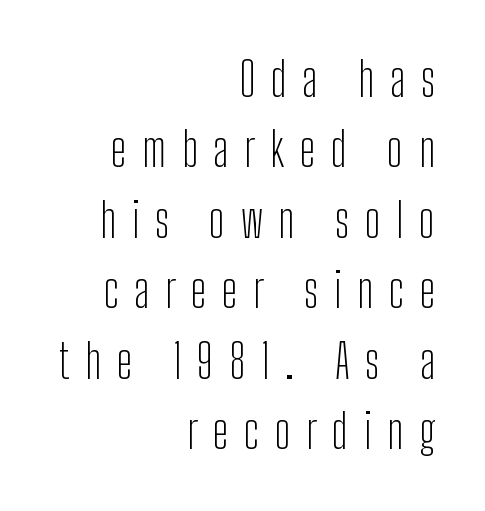
The image shows 47 px light, condensed sans-serif type, upright; set right-aligned, normal line spacing (1.5x), unusually wide letter spacing (+0.33 em), not underlined; low stroke contrast and a medium x-height.
